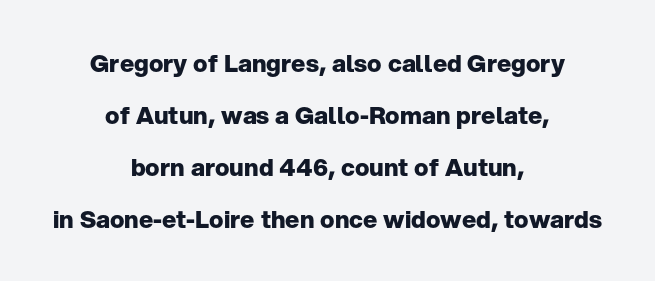
Both edges are ragged and mirror each other, which tells us the setting is centered. Leading is clearly above the norm, producing a sparse column. No italicization has been applied; the sample stays upright. The baseline area is clear. Letter spacing: default. The face used here has the dense, thick strokes of a bold.
